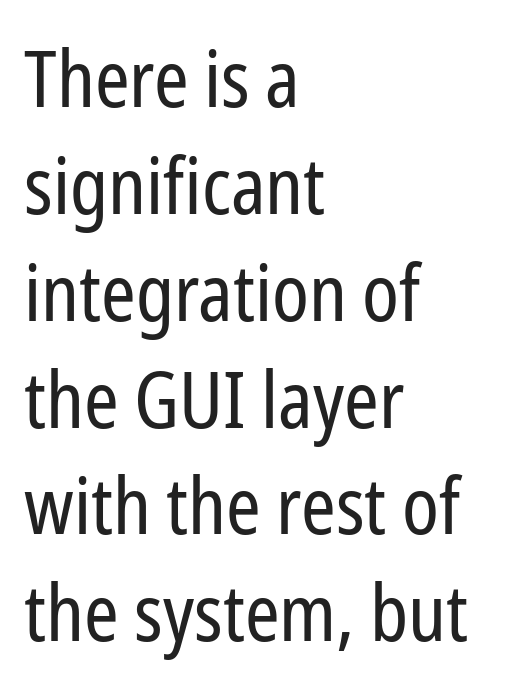
Do the characters align in a grid? No, the font is proportional. Normally led — the rows are evenly, conventionally spaced. Posture: straight, roman, zero tilt. Is the type heavy? It reads as light-to-regular instead. A typesetter would label this face a sans. The gap between lines stays unmarked.
